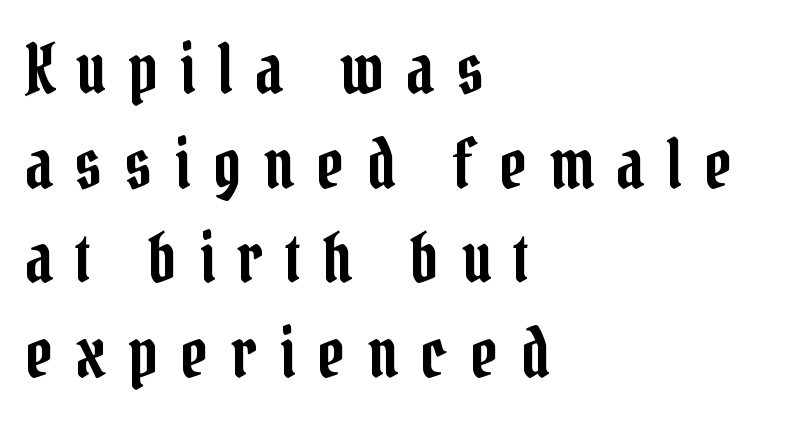
To sum up the face: it has serifs. Tall strokes in this sample are plumb rather than angled. Here the designer chose a conventional face with non-uniform glyph widths. Successive baselines arrive at the customary interval. The baseline area is clear.
